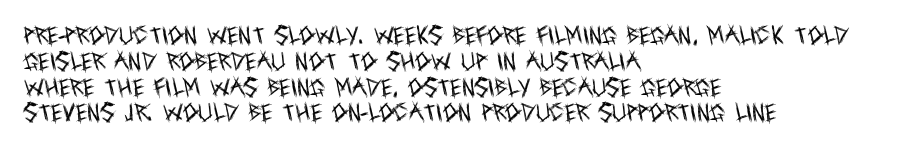
The image shows 20 px text type, upright; set left-aligned, normal line spacing (1.29x), normal letter spacing, not underlined.
